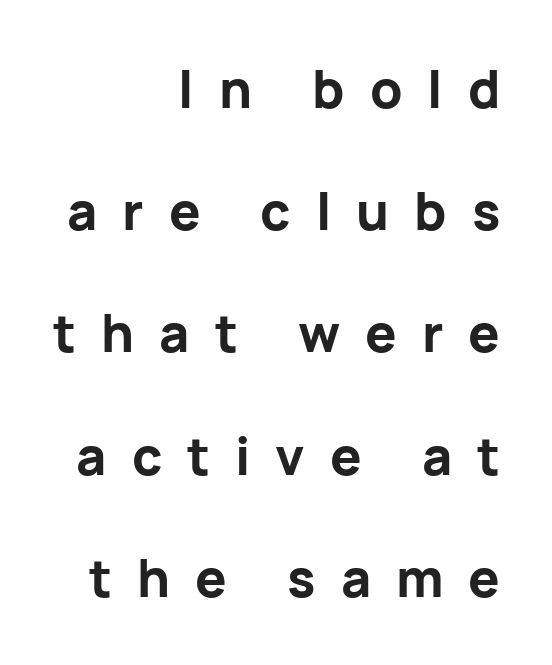
The image shows 52 px bold sans-serif type, upright; set right-aligned, loose line spacing (2.35x), unusually wide letter spacing (+0.48 em), not underlined; low stroke contrast and a medium x-height.
